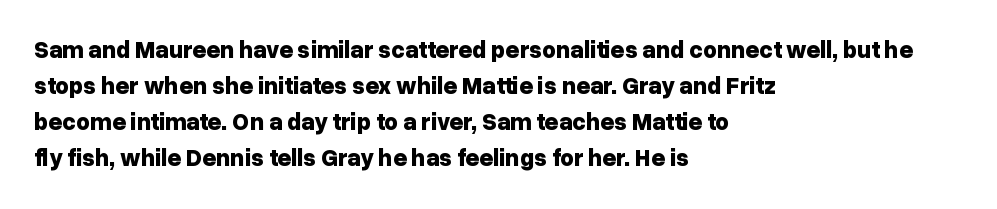
Q: Is the text bold? A: Yes.
Q: Is the text italic (slanted)? A: No, it is upright.
Q: Is the text underlined? A: No.
Q: How is the paragraph aligned? A: Left-aligned.
Q: Is the spacing between letters normal or unusually wide? A: Normal.
Q: Is the spacing between lines tight, normal or loose? A: Normal.
